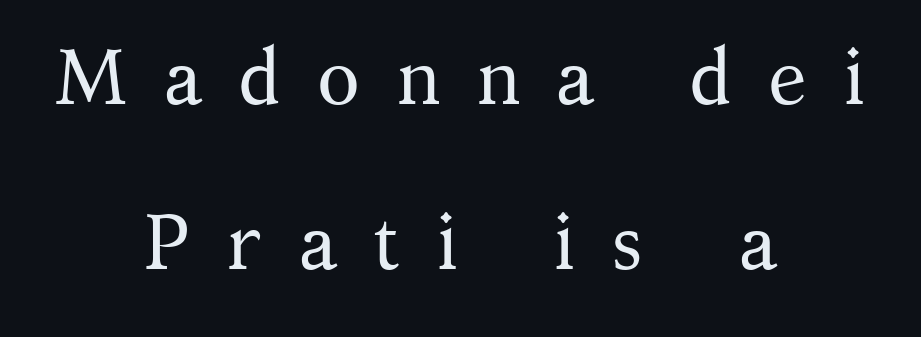
The font sits on the lighter half of the weight spectrum, regular included. Observe the wide spacing: letters keep a clear distance from each other. Little horizontal feet cap the strokes, marking this as serif type. Has an underline been added? It has not.
